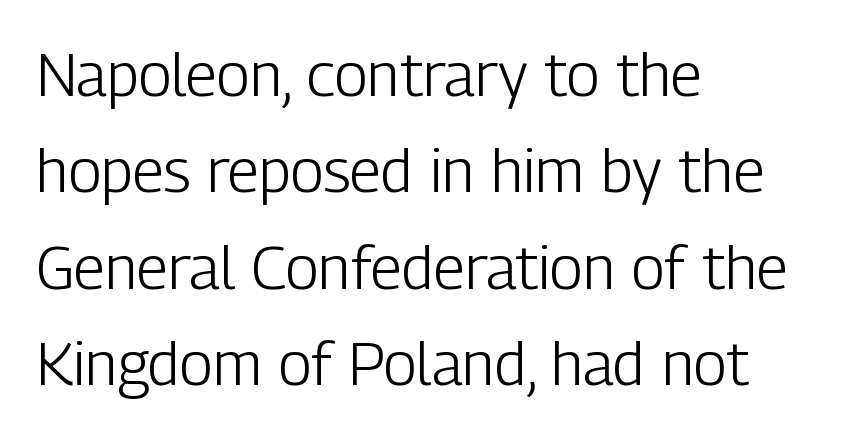
Q: Is the text bold? A: No.
Q: Is the text italic (slanted)? A: No, it is upright.
Q: Is the typeface a serif or a sans-serif typeface? A: Sans-serif.
Q: Is the text underlined? A: No.
Q: How is the paragraph aligned? A: Left-aligned.
Q: Is the spacing between letters normal or unusually wide? A: Normal.
Q: Is the spacing between lines tight, normal or loose? A: Normal.
Q: Width (condensed, normal, or wide)? A: Condensed.
Q: Stroke contrast? A: Low.
Q: x-height? A: Medium.
Q: Monospaced? A: No.
